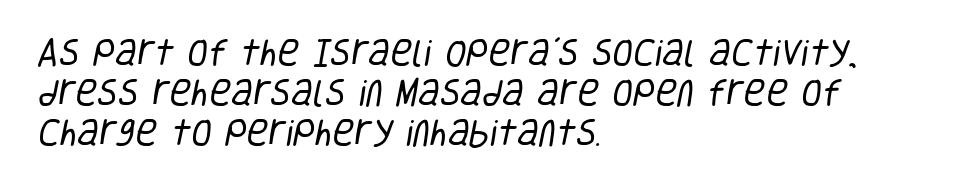
The image shows 30 px regular-weight, condensed sans-serif type; set left-aligned, normal line spacing (1.33x), normal letter spacing, not underlined; low stroke contrast and a large x-height.
